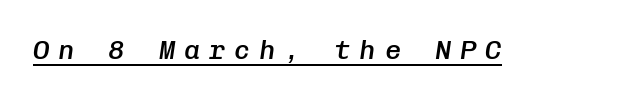
{"italic": "yes", "lean": "right", "slant_degrees": 8, "bold": "semi", "underline": "yes", "letter_spacing": "wide", "letter_spacing_em": 0.33, "glyph_px": 27}
